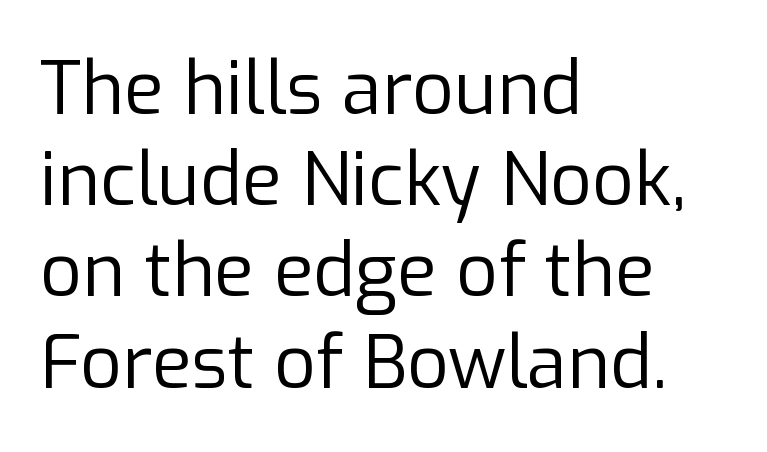
Characters follow at the spacing the type designer built in. Quick note: not italic, upright. Horizontal alignment here is leftward, the default for most running prose. How would I describe the line gaps? Plain and ordinary.
